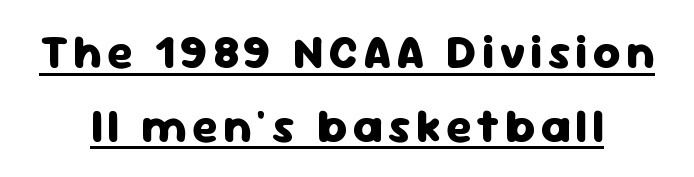
Are there feet on the stems? There aren't — it's a sans. A typesetter would call this leading conventional body-copy spacing. These lines are rendered in a variable-pitch font. Strong, thick strokes mark this as bold type. Nope, not italic — everything's standing straight.
